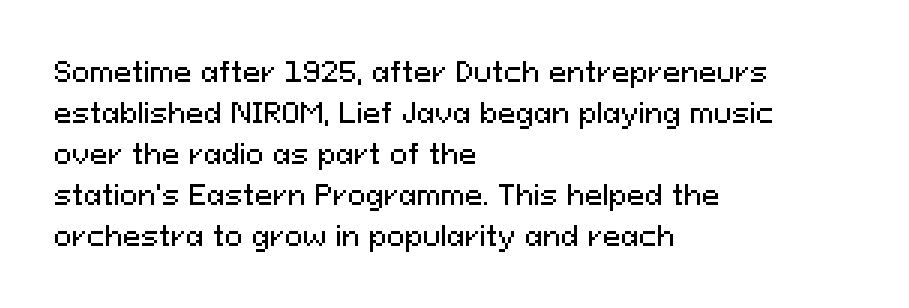
{"italic": "no", "underline": "no", "align": "left", "line_spacing": "normal", "line_spacing_ratio": 1.52, "letter_spacing": "normal", "letter_spacing_em": 0.0, "glyph_px": 27}
